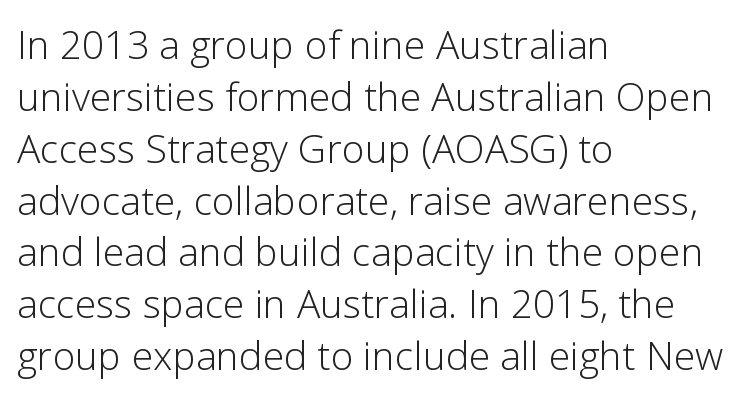
The image shows 39 px light sans-serif type, upright; set left-aligned, normal line spacing (1.33x), normal letter spacing, not underlined; low stroke contrast and a medium x-height.
